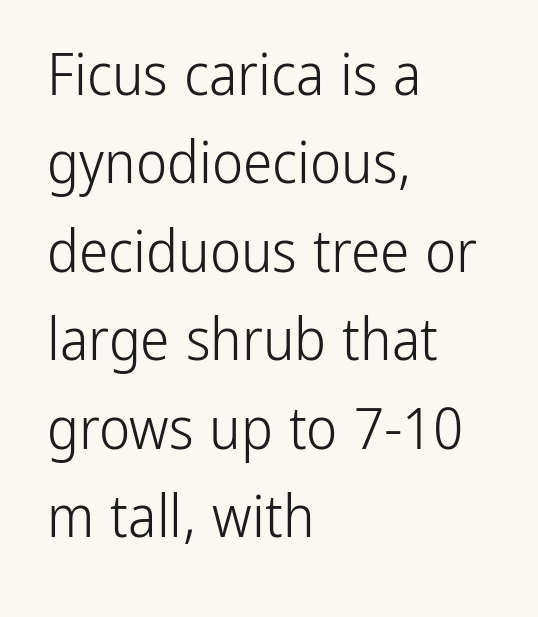
Q: Is the text bold? A: No.
Q: Is the text italic (slanted)? A: No, it is upright.
Q: Is the typeface a serif or a sans-serif typeface? A: Sans-serif.
Q: Is the text underlined? A: No.
Q: How is the paragraph aligned? A: Left-aligned.
Q: Is the spacing between letters normal or unusually wide? A: Normal.
Q: Is the spacing between lines tight, normal or loose? A: Normal.
Q: Width (condensed, normal, or wide)? A: Condensed.
Q: Stroke contrast? A: Low.
Q: x-height? A: Medium.
Q: Monospaced? A: No.
